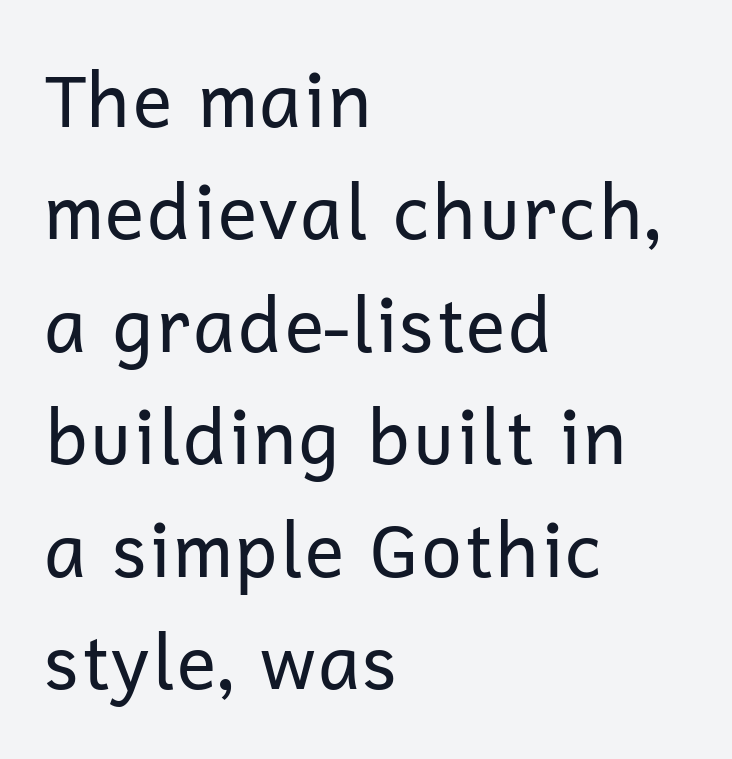
The image shows 74 px regular-weight sans-serif type, upright; set left-aligned, normal line spacing (1.52x), normal letter spacing, not underlined; low stroke contrast and a medium x-height.
